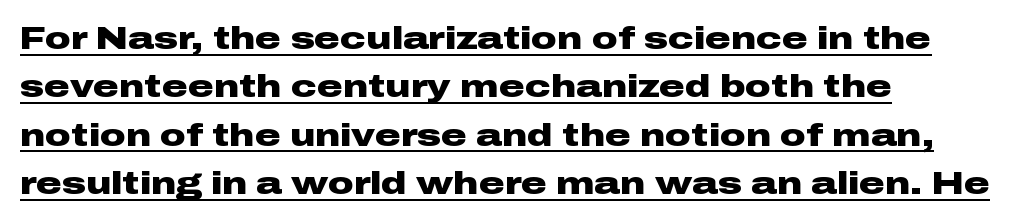
The glyphs are accompanied by a horizontal stroke just below them. Vertical spacing — default. Looks like regular typesetting: each glyph gets only the width it needs. Compared with a centered layout, this one pins lines to the left instead.
